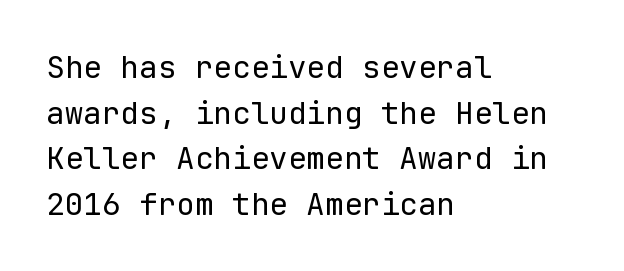
Q: Is the text bold? A: No.
Q: Is the text italic (slanted)? A: No, it is upright.
Q: Is the typeface a serif or a sans-serif typeface? A: Sans-serif.
Q: Is the text underlined? A: No.
Q: How is the paragraph aligned? A: Left-aligned.
Q: Is the spacing between letters normal or unusually wide? A: Normal.
Q: Is the spacing between lines tight, normal or loose? A: Normal.
Q: Width (condensed, normal, or wide)? A: Normal.
Q: Stroke contrast? A: Low.
Q: x-height? A: Medium.
Q: Monospaced? A: Yes.
